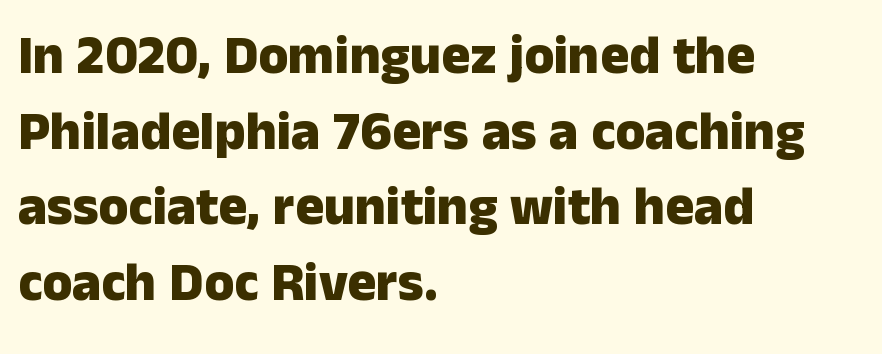
Weight check: bold — yes, fully. Nobody drew a line under any word here. These lines are rendered in a variable-pitch font. Observe the ordinary spacing: letters are neighbours, not strangers.
